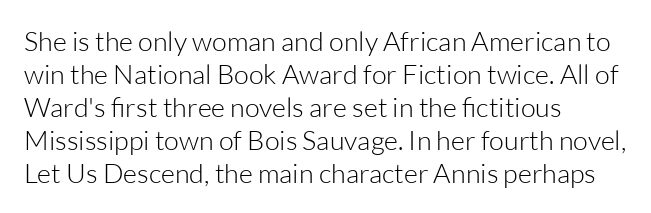
The image shows 27 px text type, upright; set left-aligned, line spacing 1.22x, normal letter spacing, not underlined.
